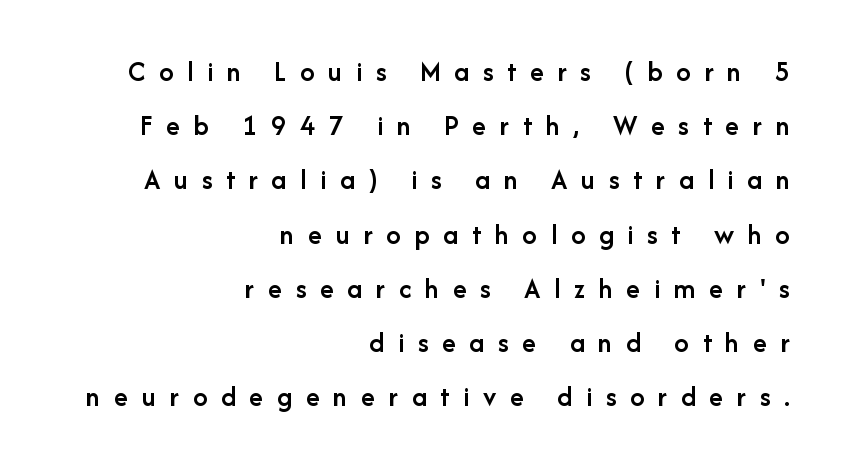
The passage shown is typed in a proportional face where columns would drift. The words here are not underlined. The letters stand straight up with perfectly vertical stems. One-word summary of the alignment: right.
